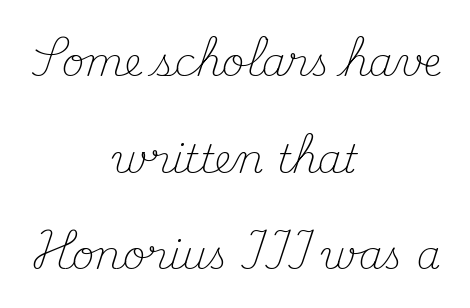
Q: Is the text bold? A: No.
Q: Is the text italic (slanted)? A: Yes.
Q: Is the typeface a serif or a sans-serif typeface? A: Serif.
Q: Is the text underlined? A: No.
Q: How is the paragraph aligned? A: Centered.
Q: Is the spacing between letters normal or unusually wide? A: Normal.
Q: Is the spacing between lines tight, normal or loose? A: Loose.
Q: Width (condensed, normal, or wide)? A: Normal.
Q: Stroke contrast? A: Medium.
Q: x-height? A: Small.
Q: Monospaced? A: No.
